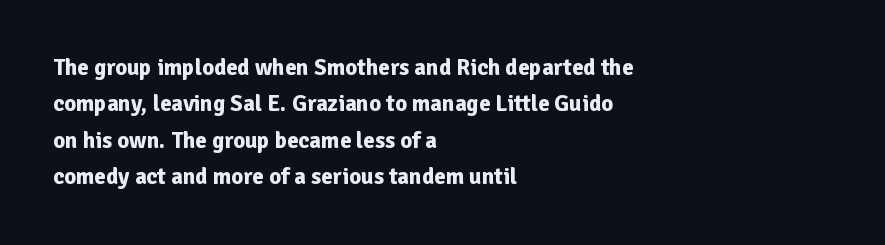
The text block is weighted toward the left margin, trailing off unevenly rightward. These lines carry a lot of weight — the face is fully bold. The letters stand upright; this is a roman face. Each row of text sits above clean, open space. This rendering leaves character spacing at its baseline value.
